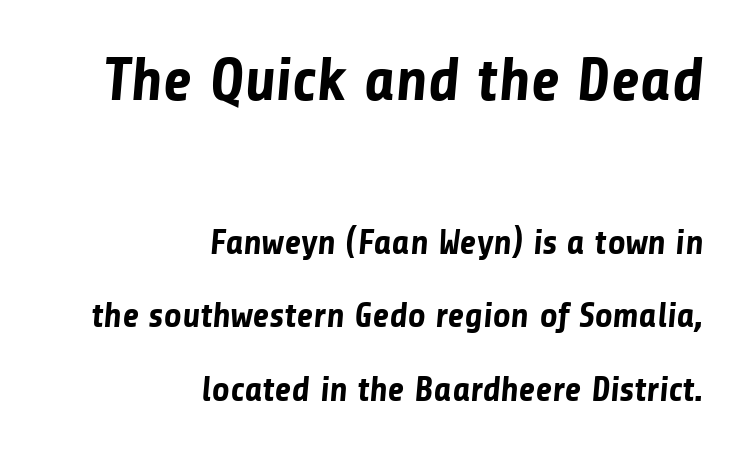
The image shows 61 px bold sans-serif type; set right-aligned, loose line spacing (2.1x), normal letter spacing, not underlined; the first (top) block is 1.74x larger; low stroke contrast and a medium x-height.
